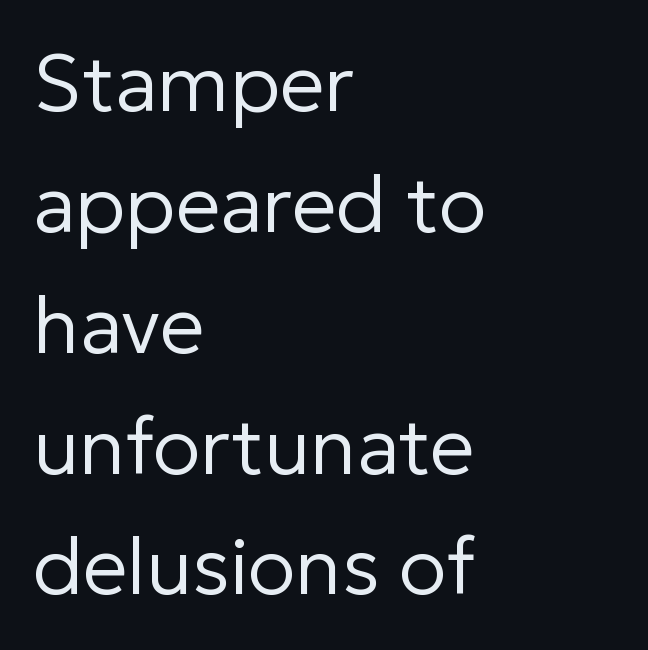
One glance says typical: line gaps are just what's usual. Nothing heavy about these letters — not bold at all. Every character sits straight up, as roman type does. The designer went with a sans here, leaving each stem footless. The glyphs are unaccompanied by any horizontal stroke below them.
